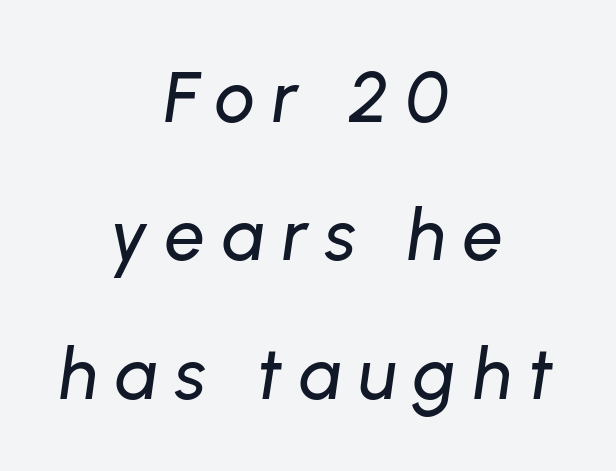
{"italic": "yes", "lean": "right", "slant_degrees": 8, "width": "normal", "stroke_contrast": "low", "x_height": "medium", "monospaced": "no", "underline": "no", "align": "center", "line_spacing": "loose", "line_spacing_ratio": 1.95, "letter_spacing": "wide", "letter_spacing_em": 0.24, "glyph_px": 71}
